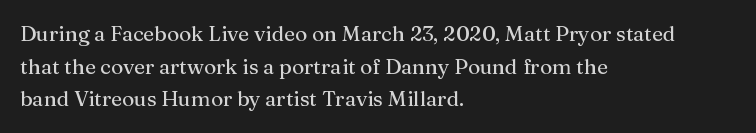
Q: Is the text italic (slanted)? A: No, it is upright.
Q: Is the text underlined? A: No.
Q: How is the paragraph aligned? A: Left-aligned.
Q: Is the spacing between letters normal or unusually wide? A: Normal.
Q: Is the spacing between lines tight, normal or loose? A: Normal.
